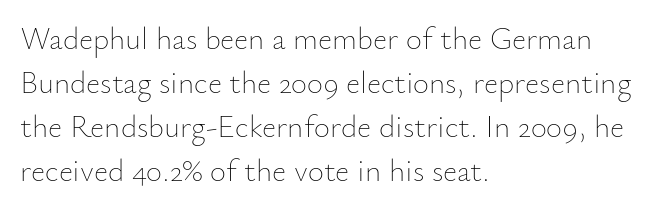
{"italic": "no", "bold": "no", "weight": "thin", "width": "normal", "stroke_contrast": "low", "x_height": "small", "monospaced": "no", "underline": "no", "align": "left", "line_spacing": "normal", "line_spacing_ratio": 1.42, "letter_spacing": "normal", "letter_spacing_em": 0.0, "glyph_px": 31}
